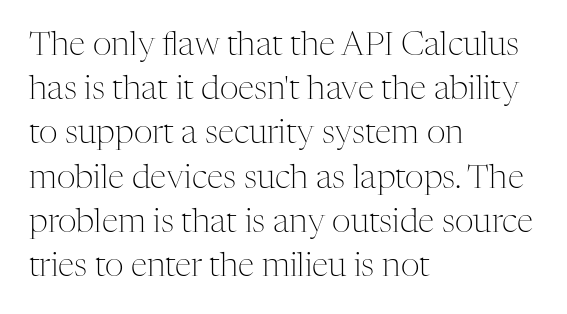
Each word holds together tightly as a unit, with standard inter-letter gaps. This sample uses a serif face. Ascenders rise straight up at ninety degrees. Character widths vary here, with narrow letters taking less room than wide ones. Regarding leading, the lines here are spaced in the standard way.
